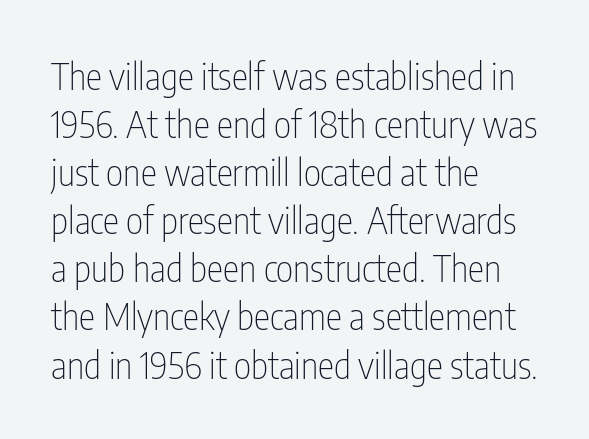
{"serif": "no", "italic": "no", "bold": "no", "weight": "thin", "width": "condensed", "stroke_contrast": "low", "x_height": "medium", "monospaced": "no", "underline": "no", "align": "left", "line_spacing": "normal", "line_spacing_ratio": 1.3, "letter_spacing": "normal", "letter_spacing_em": 0.0, "glyph_px": 37}
